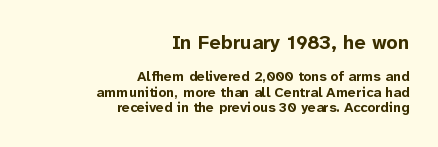
The image shows 20 px bold type, upright; set right-aligned, tight line spacing (1.11x), normal letter spacing, not underlined; the first (top) block is 1.43x larger.
